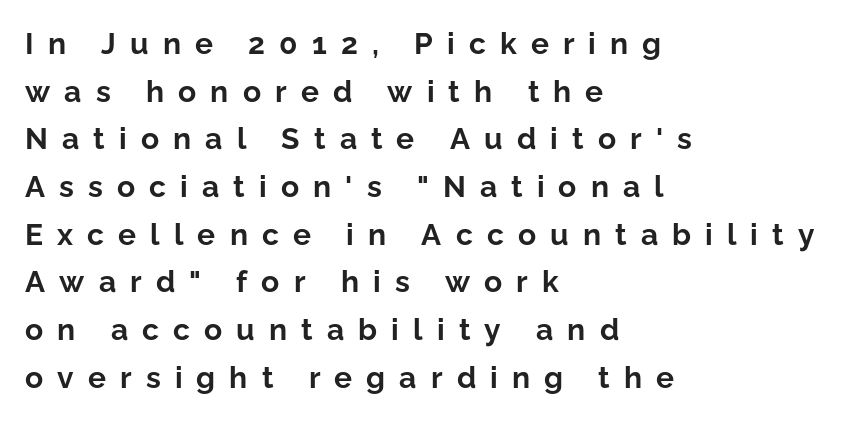
The image shows 30 px bold sans-serif type, upright; set left-aligned, normal line spacing (1.59x), unusually wide letter spacing (+0.47 em), not underlined; low stroke contrast and a medium x-height.
